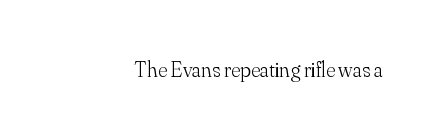
The image shows 22 px text type, upright; set normal letter spacing, not underlined.
